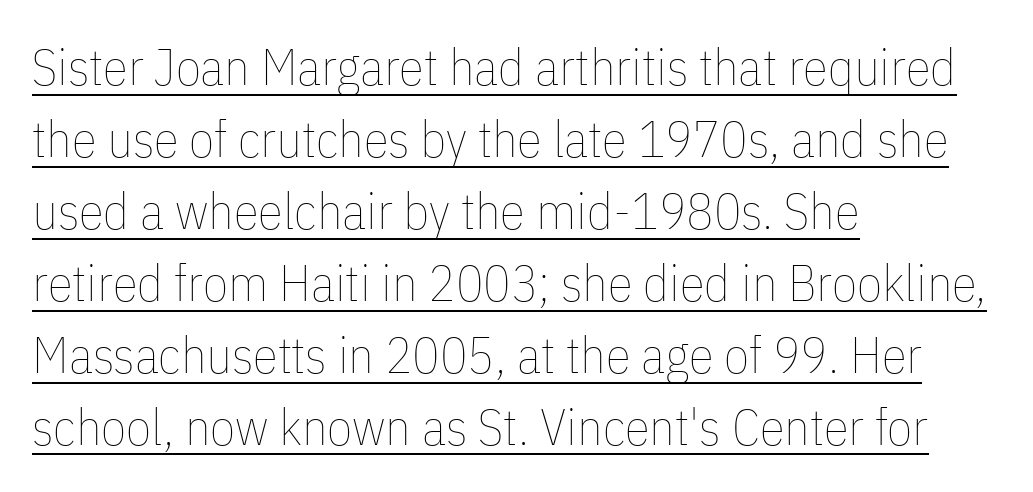
Heaviness? Minimal to ordinary, like unemphasized prose. Decoration check: the copy is underlined. A roman cut, with each character standing at attention. The line-height multiplier appears to be the usual default. Teacher's note: observe the even left margin — that is flush-left alignment. Glyph-to-glyph distance matches everyday printed text.
